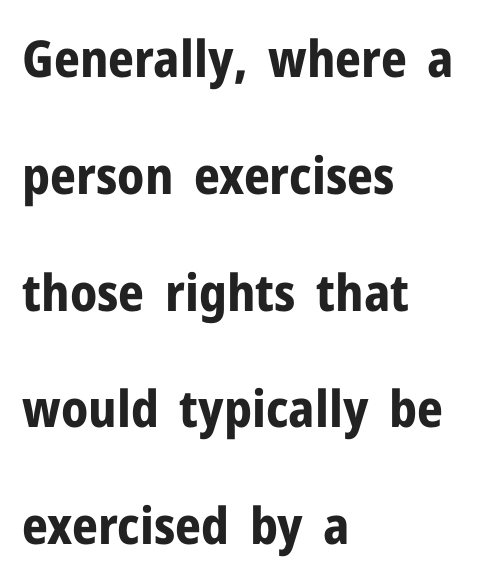
Q: Is the text bold? A: Yes.
Q: Is the text italic (slanted)? A: No, it is upright.
Q: Is the typeface a serif or a sans-serif typeface? A: Sans-serif.
Q: Is the text underlined? A: No.
Q: How is the paragraph aligned? A: Left-aligned.
Q: Is the spacing between letters normal or unusually wide? A: Normal.
Q: Is the spacing between lines tight, normal or loose? A: Loose.
Q: Width (condensed, normal, or wide)? A: Normal.
Q: Stroke contrast? A: Low.
Q: x-height? A: Medium.
Q: Monospaced? A: No.
